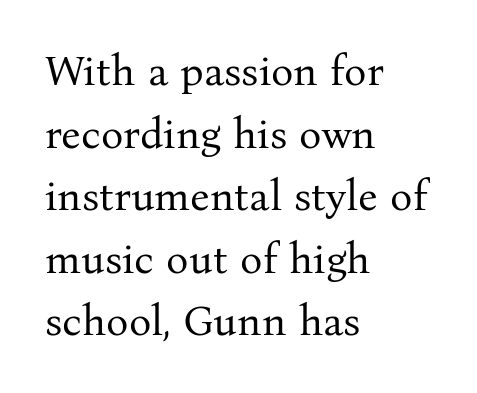
The gaps between neighbouring characters are ordinary and unremarkable. In terms of posture, this sample is upright. Letters have the restrained weight of plain body copy at most. The passage shown is typed in a proportional face where columns would drift. What kind of face is this? One with serifs.
